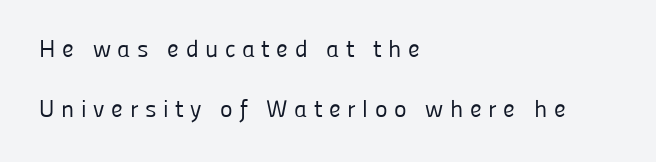
{"italic": "no", "bold": "no", "underline": "no", "align": "left", "line_spacing": "loose", "line_spacing_ratio": 2.5, "letter_spacing": "wide", "letter_spacing_em": 0.27, "glyph_px": 24}
